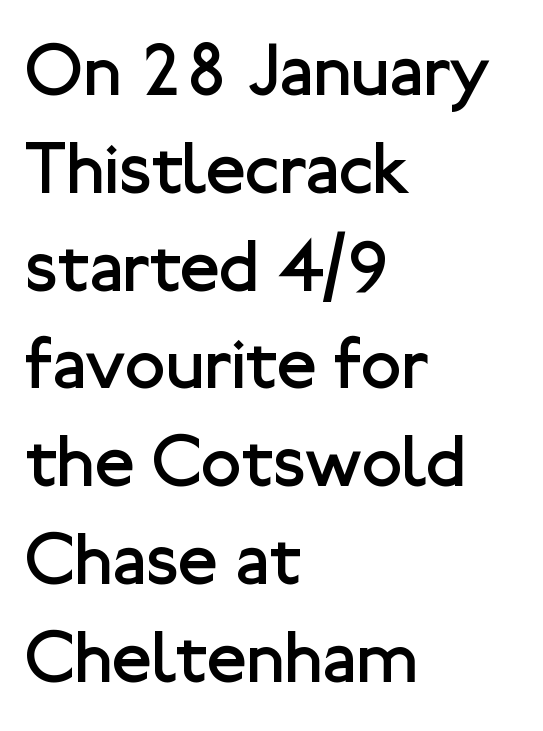
The image shows 73 px regular-weight sans-serif type, upright; set left-aligned, normal line spacing (1.34x), normal letter spacing, not underlined; low stroke contrast and a medium x-height.
